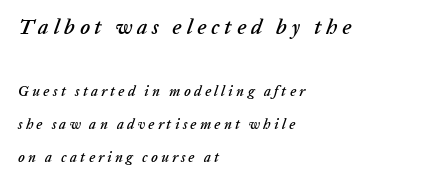
The image shows 21 px text type, italic (leaning right); set left-aligned, loose line spacing (2.37x), unusually wide letter spacing (+0.23 em), not underlined; the first (top) block is 1.5x larger.
